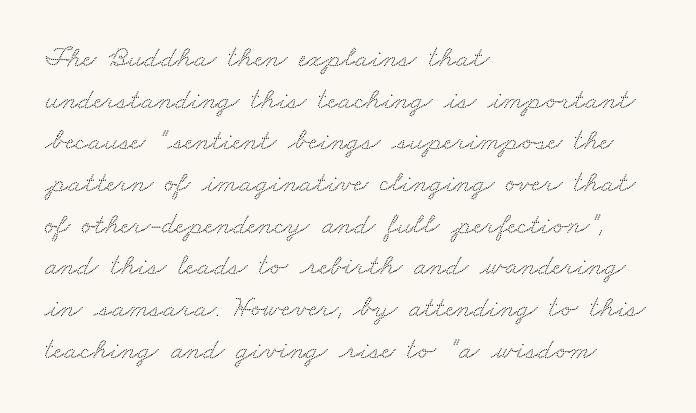
These lines are set flush left with a ragged right edge. The rendering uses natural spacing where letterforms have individual widths. In terms of leading, this rendering sits right in the middle. Quick note: underline off. The rendering shows small feet on the letterforms — a serif design. The face used here is rendered with its standard letterfit.
